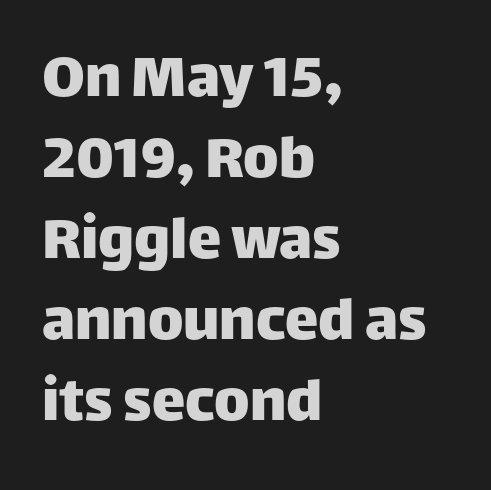
Only glyphs here, with clear space below each row. These lines are composed in type without serifs. The lettering holds an erect, upright posture throughout. Is the block centered? No — it sits flush against the left margin.
